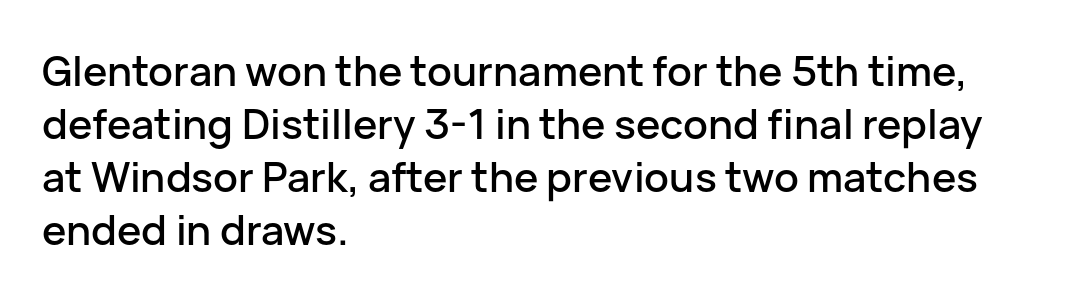
{"serif": "no", "italic": "no", "width": "normal", "stroke_contrast": "low", "x_height": "medium", "monospaced": "no", "underline": "no", "align": "left", "line_spacing": "normal", "line_spacing_ratio": 1.29, "letter_spacing": "normal", "letter_spacing_em": 0.0, "glyph_px": 41}
